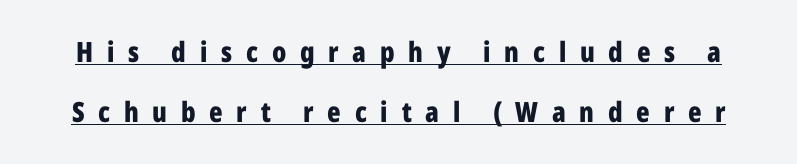
The image shows 28 px bold, condensed sans-serif type, upright; set loose line spacing (2.15x), unusually wide letter spacing (+0.49 em), underlined; low stroke contrast and a medium x-height.
